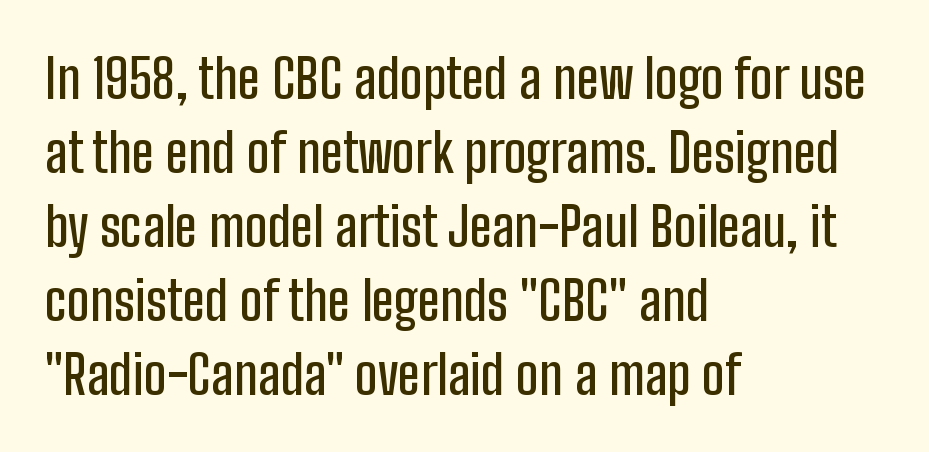
The image shows 54 px condensed sans-serif type, upright; set left-aligned, normal line spacing (1.37x), normal letter spacing, not underlined; low stroke contrast and a medium x-height.
